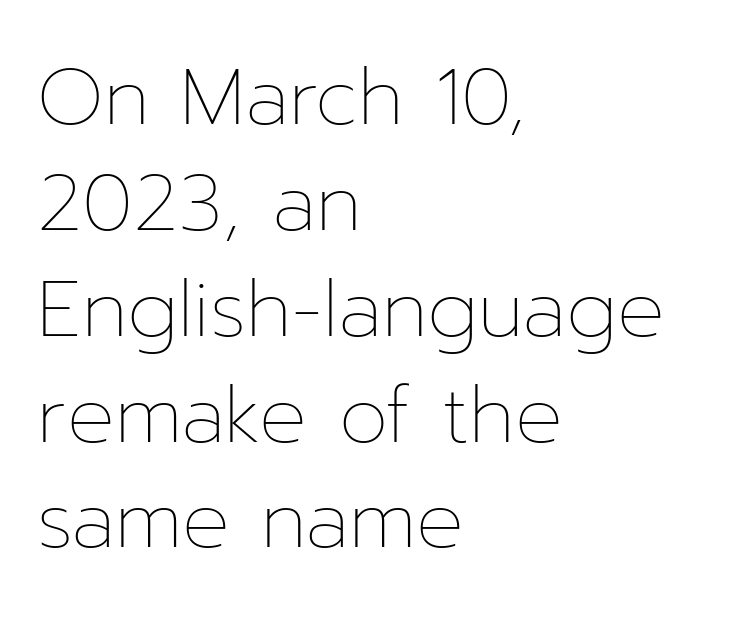
{"italic": "no", "bold": "no", "weight": "thin", "width": "normal", "stroke_contrast": "low", "x_height": "medium", "monospaced": "no", "underline": "no", "align": "left", "line_spacing": "normal", "line_spacing_ratio": 1.34, "letter_spacing": "normal", "letter_spacing_em": 0.0, "glyph_px": 79}
